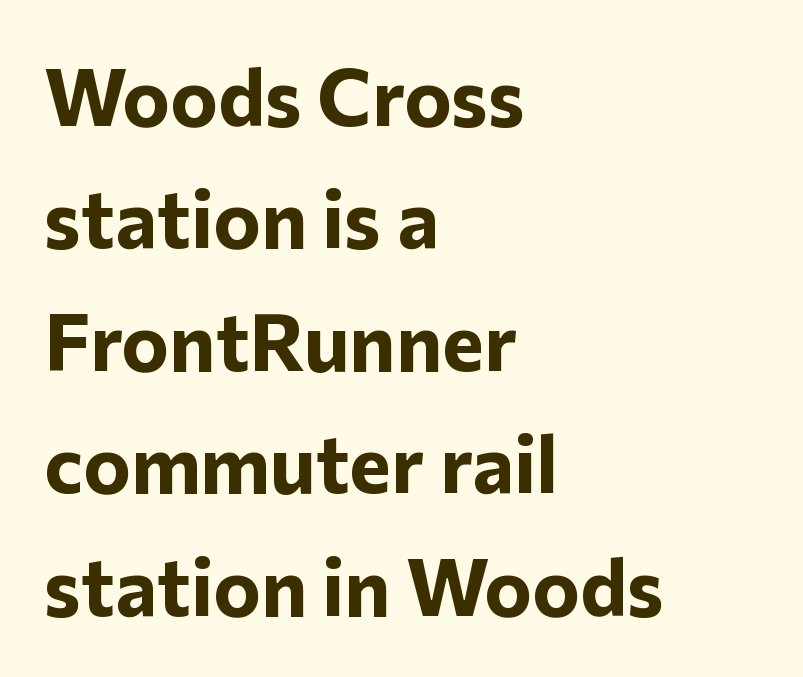
Every character sits straight up, as roman type does. Observe the absence of serifs on each vertical stroke in this sample. Note the varied advance widths — an 'i' is clearly narrower than an 'm'. Each word holds together tightly as a unit, with standard inter-letter gaps. Notice how the passage keeps a crisp vertical edge on the left only.
